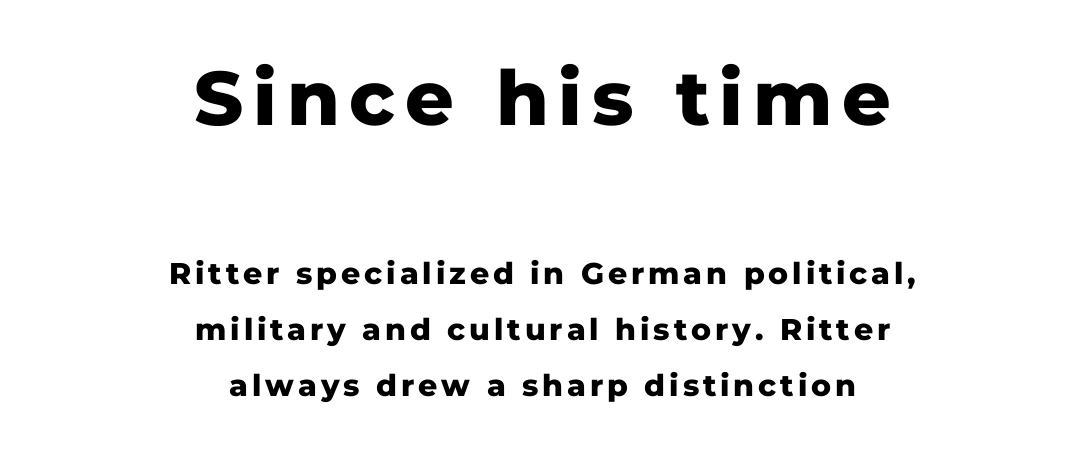
Q: Is the text bold? A: Yes.
Q: Is the text italic (slanted)? A: No, it is upright.
Q: Is the typeface a serif or a sans-serif typeface? A: Sans-serif.
Q: Is the text underlined? A: No.
Q: How is the paragraph aligned? A: Centered.
Q: Which block of text is set in a larger size, the first (top) or the second (bottom)? A: The first (top) one.
Q: Width (condensed, normal, or wide)? A: Normal.
Q: Stroke contrast? A: Low.
Q: x-height? A: Medium.
Q: Monospaced? A: No.
